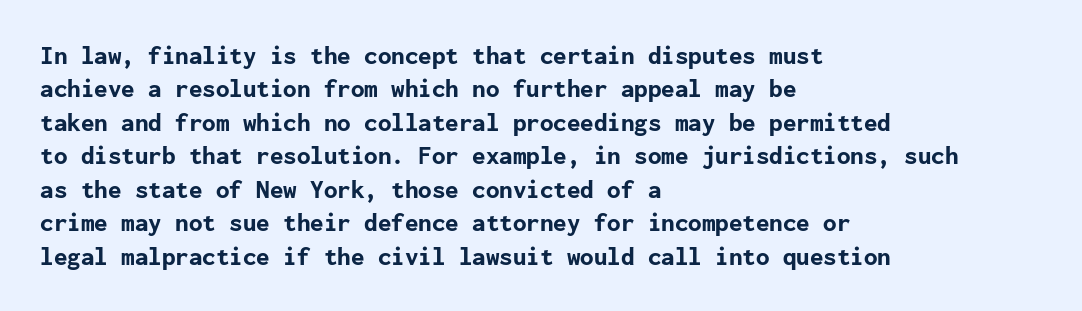
{"italic": "no", "bold": "yes", "underline": "no", "align": "left", "line_spacing_ratio": 1.24, "letter_spacing": "normal", "letter_spacing_em": 0.0, "glyph_px": 27}
